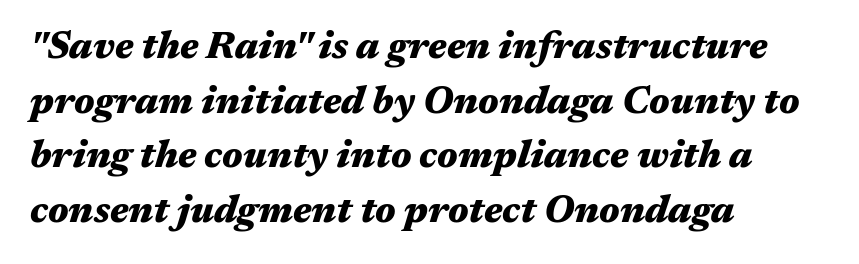
{"italic": "yes", "lean": "right", "slant_degrees": 17, "bold": "yes", "weight": "heavy", "width": "wide", "stroke_contrast": "medium", "x_height": "medium", "monospaced": "no", "underline": "no", "align": "left", "line_spacing": "normal", "line_spacing_ratio": 1.44, "letter_spacing": "normal", "letter_spacing_em": 0.0, "glyph_px": 38}
